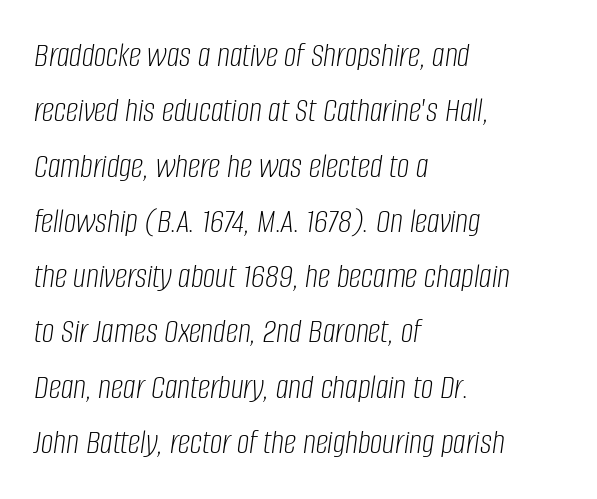
{"italic": "yes", "lean": "right", "slant_degrees": 8, "bold": "no", "weight": "light", "width": "condensed", "stroke_contrast": "low", "x_height": "large", "monospaced": "no", "underline": "no", "align": "left", "line_spacing": "normal", "line_spacing_ratio": 1.58, "letter_spacing": "normal", "letter_spacing_em": 0.0, "glyph_px": 35}
